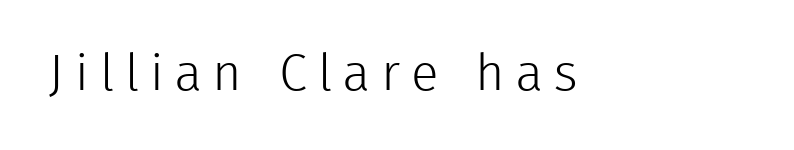
{"serif": "no", "italic": "no", "bold": "no", "weight": "light", "width": "normal", "stroke_contrast": "low", "x_height": "medium", "monospaced": "no", "underline": "no", "letter_spacing": "wide", "letter_spacing_em": 0.22, "glyph_px": 51}
